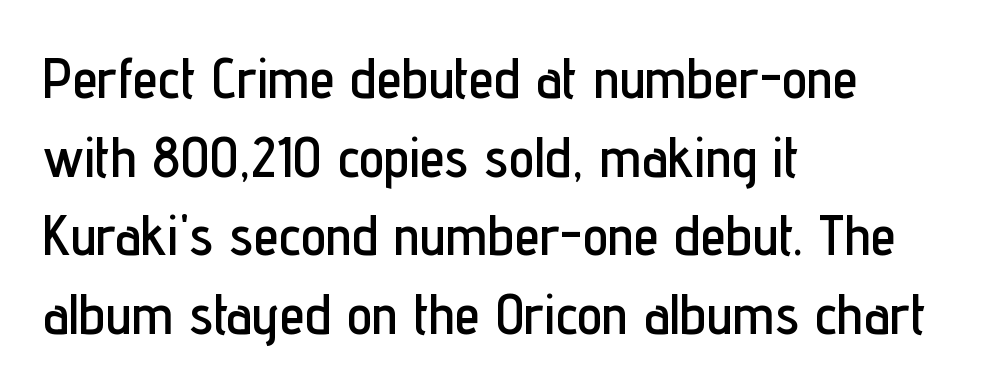
Q: Is the text italic (slanted)? A: No, it is upright.
Q: Is the typeface a serif or a sans-serif typeface? A: Sans-serif.
Q: Is the text underlined? A: No.
Q: How is the paragraph aligned? A: Left-aligned.
Q: Is the spacing between letters normal or unusually wide? A: Normal.
Q: Is the spacing between lines tight, normal or loose? A: Normal.
Q: Width (condensed, normal, or wide)? A: Condensed.
Q: Stroke contrast? A: Low.
Q: x-height? A: Medium.
Q: Monospaced? A: No.
